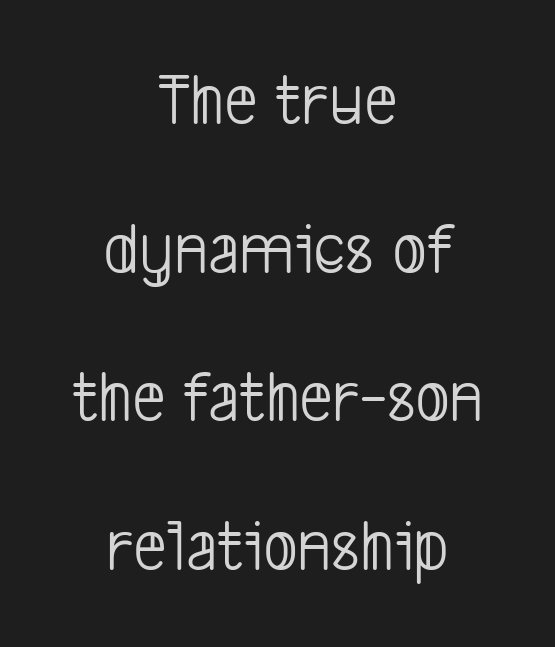
The image shows 74 px light, condensed sans-serif type; set centered, loose line spacing (2.01x), normal letter spacing, not underlined; low stroke contrast and a medium x-height.
